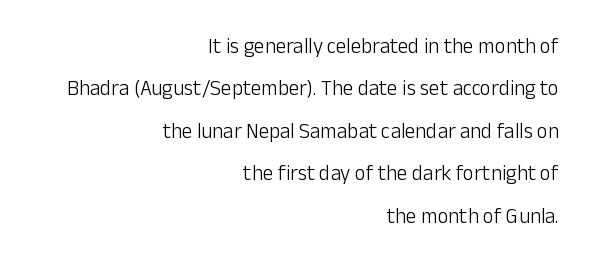
{"italic": "no", "bold": "no", "underline": "no", "align": "right", "line_spacing": "loose", "line_spacing_ratio": 2.02, "letter_spacing": "normal", "letter_spacing_em": 0.0, "glyph_px": 21}
